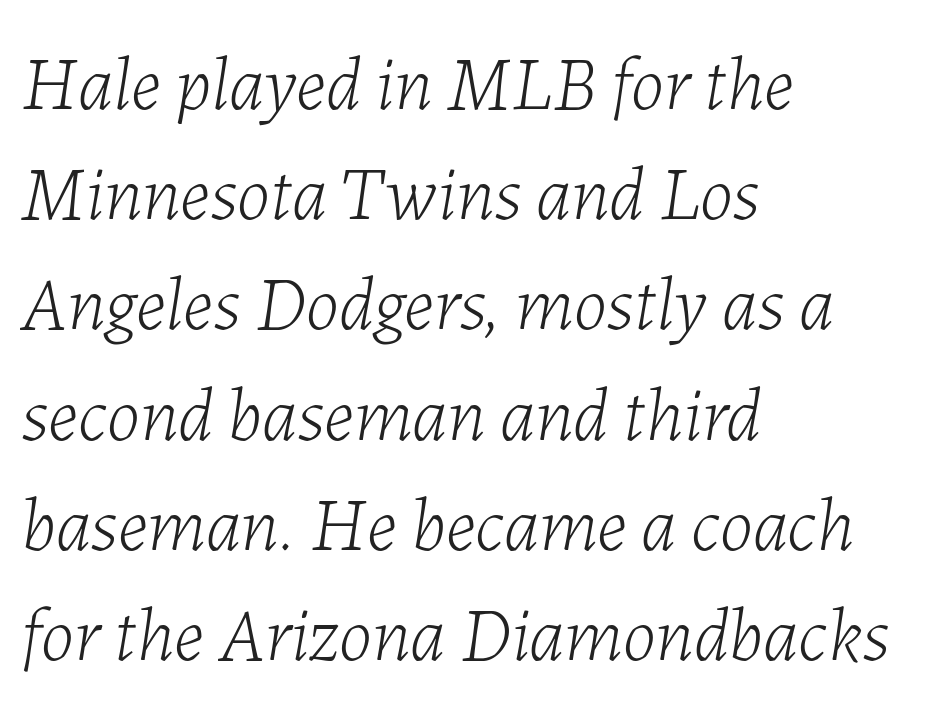
Line spacing here is normal. Descenders hang freely into open space. Short note: letters normally spaced. This rendering uses left alignment, leaving the right contour irregular. Slanted lettering throughout.
